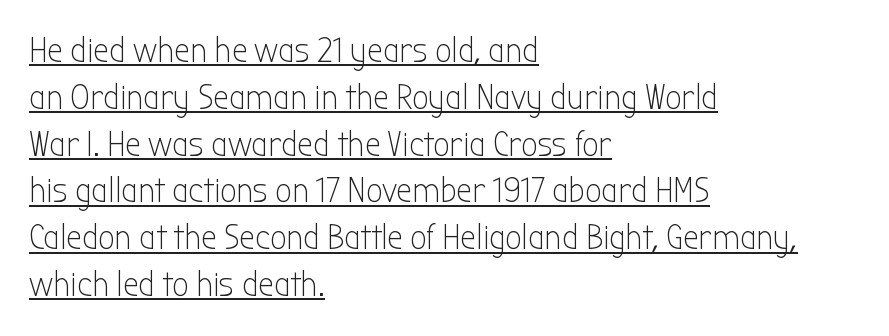
Q: Is the text bold? A: No.
Q: Is the text italic (slanted)? A: No, it is upright.
Q: Is the typeface a serif or a sans-serif typeface? A: Sans-serif.
Q: Is the text underlined? A: Yes.
Q: How is the paragraph aligned? A: Left-aligned.
Q: Is the spacing between letters normal or unusually wide? A: Normal.
Q: Is the spacing between lines tight, normal or loose? A: Normal.
Q: Width (condensed, normal, or wide)? A: Condensed.
Q: Stroke contrast? A: Low.
Q: x-height? A: Medium.
Q: Monospaced? A: No.
